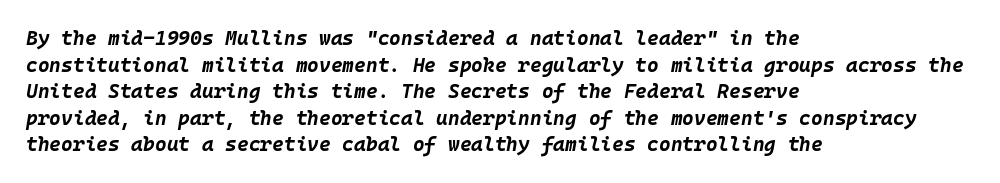
The passage shown leans; its letterforms are oblique. The setting favours the left margin, as ordinary paragraphs usually do. Check under the words: just untouched page. The gaps between neighbouring characters are ordinary and unremarkable. This block has exactly the height ordinary leading produces.
